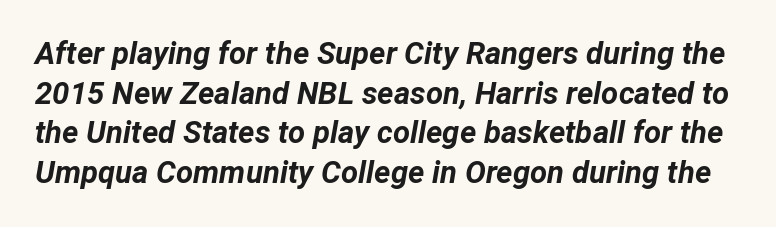
The letters advance in unequal steps, a hallmark of proportional type. The axis of the letterforms is tilted away from vertical. Glyph-to-glyph distance matches everyday printed text. Line spacing here is normal.
